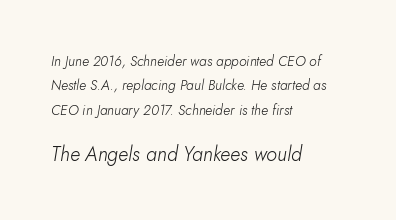
Q: Is the text bold? A: No.
Q: Is the text italic (slanted)? A: Yes, it leans right by about 10 degrees.
Q: Is the text underlined? A: No.
Q: How is the paragraph aligned? A: Left-aligned.
Q: Is the spacing between letters normal or unusually wide? A: Normal.
Q: Which block of text is set in a larger size, the first (top) or the second (bottom)? A: The second (bottom) one.
